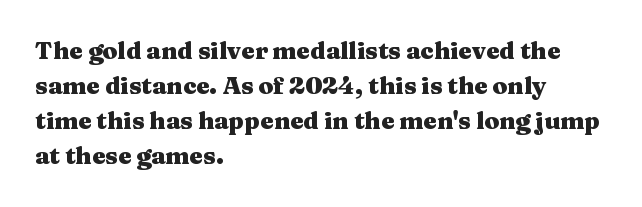
Q: Is the text bold? A: Yes.
Q: Is the text italic (slanted)? A: No, it is upright.
Q: Is the text underlined? A: No.
Q: How is the paragraph aligned? A: Left-aligned.
Q: Is the spacing between letters normal or unusually wide? A: Normal.
Q: Is the spacing between lines tight, normal or loose? A: Normal.
